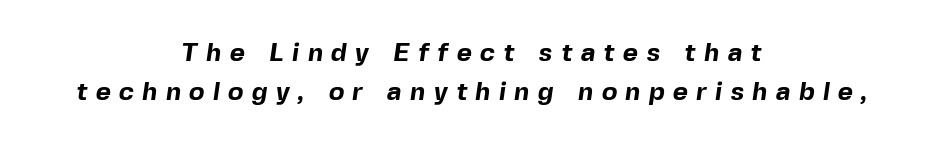
Q: Is the text bold? A: Yes.
Q: Is the text underlined? A: No.
Q: How is the paragraph aligned? A: Centered.
Q: Is the spacing between letters normal or unusually wide? A: Unusually wide.
Q: Is the spacing between lines tight, normal or loose? A: Normal.
